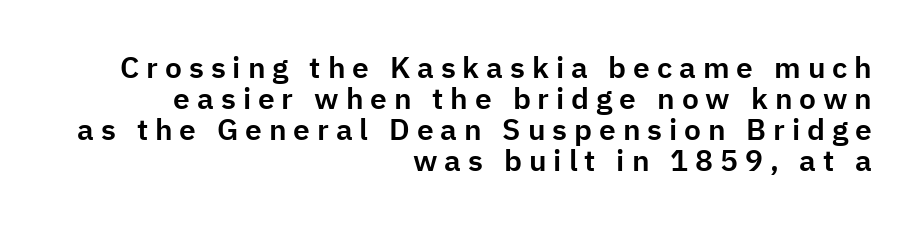
Q: Is the text italic (slanted)? A: No, it is upright.
Q: Is the typeface a serif or a sans-serif typeface? A: Sans-serif.
Q: Is the text underlined? A: No.
Q: How is the paragraph aligned? A: Right-aligned.
Q: Is the spacing between letters normal or unusually wide? A: Unusually wide.
Q: Is the spacing between lines tight, normal or loose? A: Tight.
Q: Width (condensed, normal, or wide)? A: Normal.
Q: Stroke contrast? A: Low.
Q: x-height? A: Medium.
Q: Monospaced? A: No.
